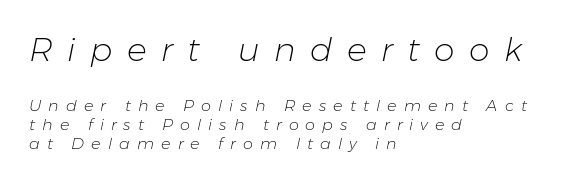
{"italic": "yes", "lean": "right", "slant_degrees": 11, "bold": "no", "weight": "light", "width": "normal", "stroke_contrast": "low", "x_height": "medium", "monospaced": "no", "underline": "no", "align": "left", "line_spacing_ratio": 1.2, "letter_spacing": "wide", "letter_spacing_em": 0.44, "larger_block": "first", "size_ratio": 2.06, "glyph_px": 33}
